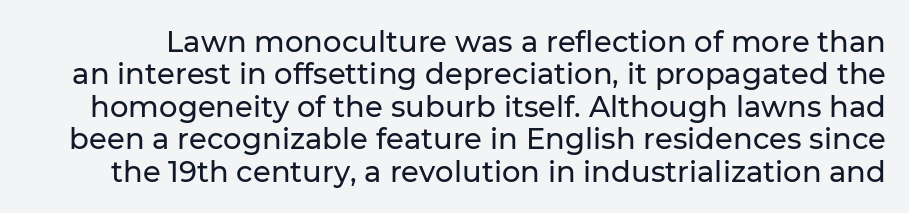
The image shows 29 px sans-serif type, upright; set tight line spacing (1.12x), normal letter spacing, not underlined; low stroke contrast and a medium x-height.
